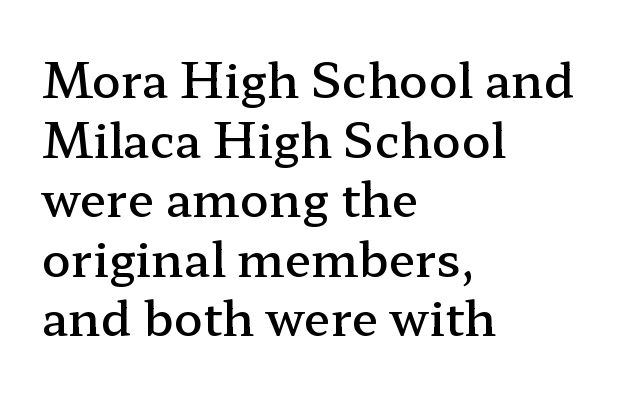
Q: Is the text bold? A: Semi-bold.
Q: Is the text italic (slanted)? A: No, it is upright.
Q: Is the typeface a serif or a sans-serif typeface? A: Serif.
Q: Is the text underlined? A: No.
Q: How is the paragraph aligned? A: Left-aligned.
Q: Is the spacing between letters normal or unusually wide? A: Normal.
Q: Width (condensed, normal, or wide)? A: Wide.
Q: Stroke contrast? A: Low.
Q: x-height? A: Medium.
Q: Monospaced? A: No.
